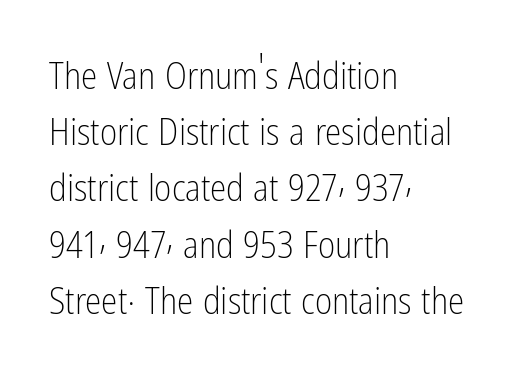
{"serif": "no", "italic": "no", "bold": "no", "weight": "light", "width": "condensed", "stroke_contrast": "low", "x_height": "medium", "monospaced": "no", "underline": "no", "align": "left", "line_spacing": "normal", "line_spacing_ratio": 1.52, "letter_spacing": "normal", "letter_spacing_em": 0.0, "glyph_px": 37}
